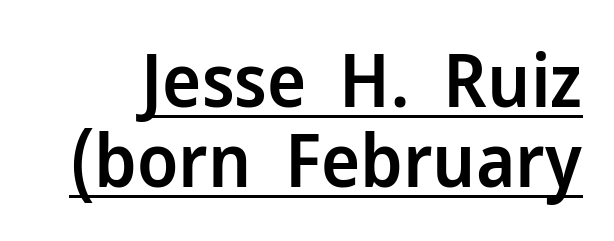
Q: Is the text bold? A: Semi-bold.
Q: Is the text italic (slanted)? A: No, it is upright.
Q: Is the typeface a serif or a sans-serif typeface? A: Sans-serif.
Q: Is the text underlined? A: Yes.
Q: Is the spacing between letters normal or unusually wide? A: Normal.
Q: Is the spacing between lines tight, normal or loose? A: Tight.
Q: Width (condensed, normal, or wide)? A: Normal.
Q: Stroke contrast? A: Low.
Q: x-height? A: Medium.
Q: Monospaced? A: No.
